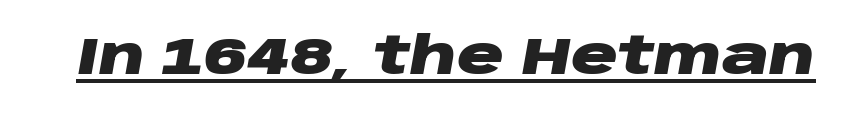
The image shows 52 px heavy, wide type, italic (leaning right); set normal letter spacing, underlined; low stroke contrast and a large x-height.
